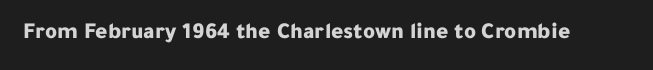
Q: Is the text bold? A: Yes.
Q: Is the text italic (slanted)? A: No, it is upright.
Q: Is the text underlined? A: No.
Q: Is the spacing between letters normal or unusually wide? A: Normal.
